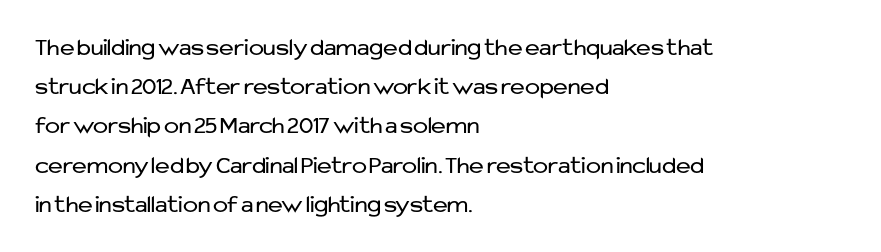
The image shows 25 px text type, upright; set left-aligned, normal line spacing (1.57x), normal letter spacing, not underlined.
